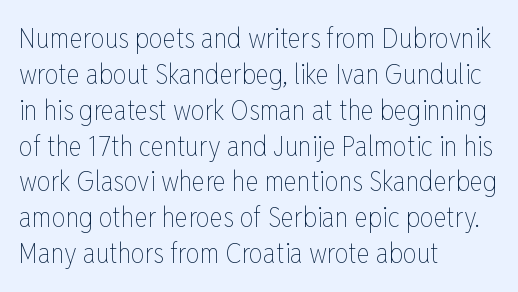
Q: Is the text bold? A: No.
Q: Is the text italic (slanted)? A: No, it is upright.
Q: Is the text underlined? A: No.
Q: How is the paragraph aligned? A: Left-aligned.
Q: Is the spacing between letters normal or unusually wide? A: Normal.
Q: Is the spacing between lines tight, normal or loose? A: Normal.
Q: Width (condensed, normal, or wide)? A: Condensed.
Q: Stroke contrast? A: Low.
Q: x-height? A: Medium.
Q: Monospaced? A: No.
